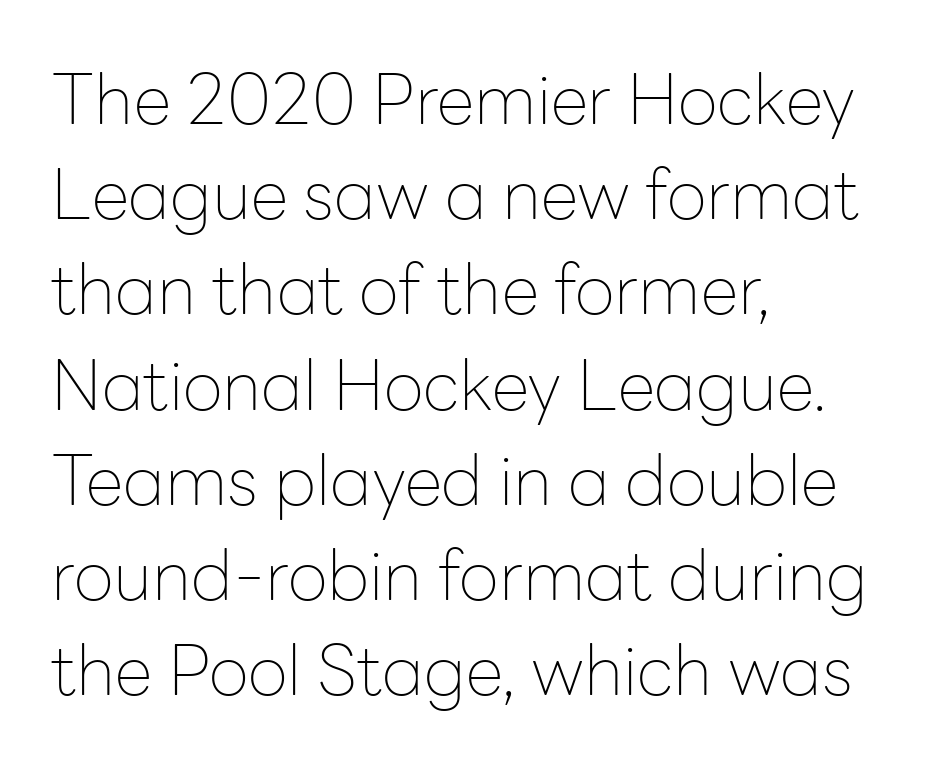
Stroke thickness stays within the range of a standard reading face or lighter. Tall strokes in this sample are plumb rather than angled. Line starts are locked; line ends wander. Character widths vary here, with narrow letters taking less room than wide ones.
